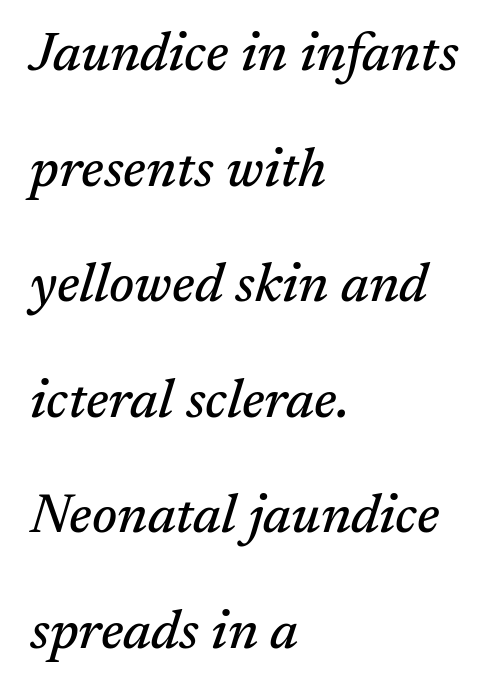
{"serif": "yes", "italic": "yes", "lean": "right", "slant_degrees": 17, "width": "normal", "stroke_contrast": "medium", "x_height": "medium", "monospaced": "no", "underline": "no", "align": "left", "line_spacing": "loose", "line_spacing_ratio": 2.14, "letter_spacing": "normal", "letter_spacing_em": 0.0, "glyph_px": 54}
